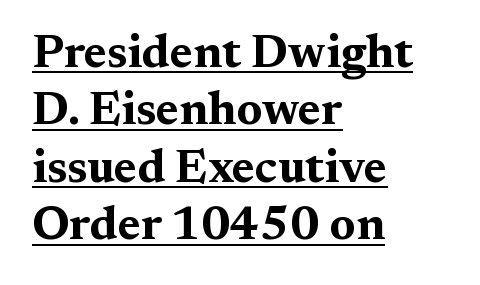
Somebody hit Ctrl+U on this one — the words are underlined. Nothing unusual about the tracking: characters are spaced as the font intends. The passage shown is emphatically bold. Italic: no, the glyphs are upright roman. What kind of face is this? One with serifs. Visually the block forms a straight wall on the left and a jagged coastline on the right.
